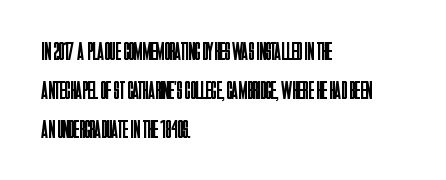
The space between consecutive lines is moderate. In terms of letterspacing, this is plain default setting. This rendering features lettering with no underline. Is the stroke heavy? The answer is a plain regular-or-lighter.
